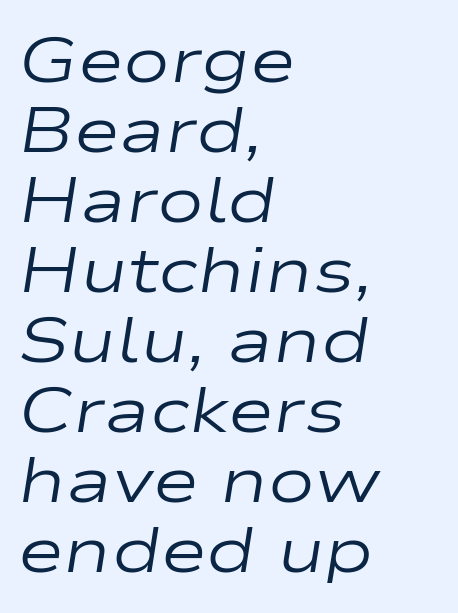
The image shows 63 px regular-weight, wide type, italic (leaning right); set left-aligned, tight line spacing (1.11x), normal letter spacing, not underlined; low stroke contrast and a medium x-height.
